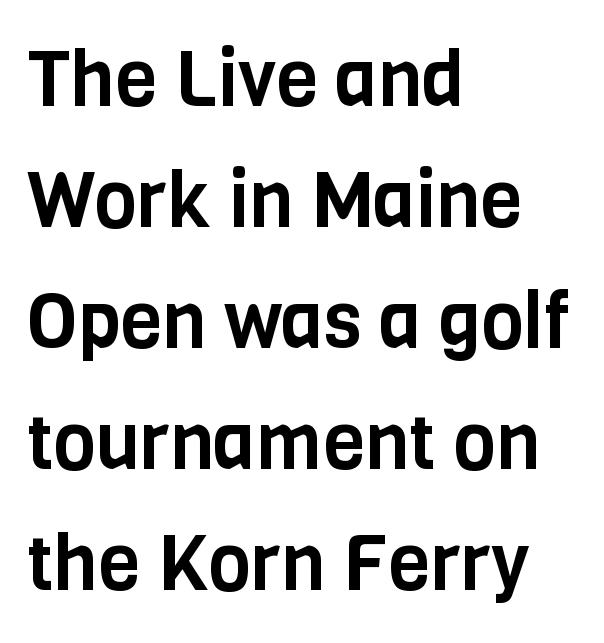
{"serif": "no", "italic": "no", "width": "condensed", "stroke_contrast": "low", "x_height": "large", "monospaced": "no", "underline": "no", "align": "left", "line_spacing": "normal", "line_spacing_ratio": 1.57, "letter_spacing": "normal", "letter_spacing_em": 0.0, "glyph_px": 77}
